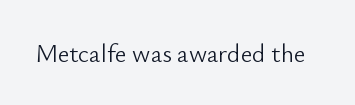
Q: Is the text bold? A: No.
Q: Is the text italic (slanted)? A: No, it is upright.
Q: Is the text underlined? A: No.
Q: Is the spacing between letters normal or unusually wide? A: Normal.
